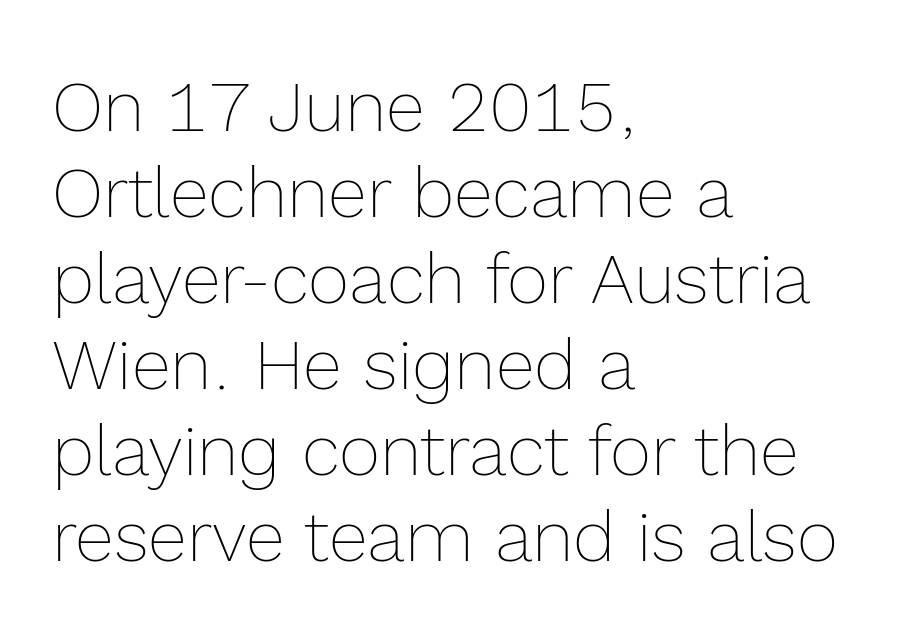
The image shows 71 px thin type, upright; set left-aligned, line spacing 1.21x, normal letter spacing, not underlined; a medium x-height.
